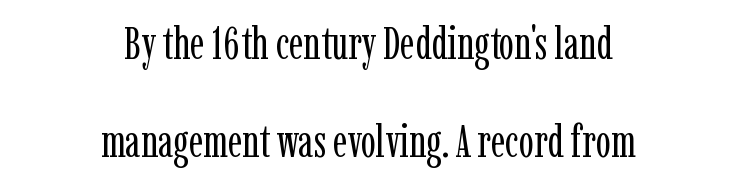
This block would shrink considerably if given ordinary leading; it's expanded now. A student would call this center alignment; a typographer would say set centered. Here the glyphs are tracked normally, forming tight word shapes. Small tapered or slab feet sit at the stroke ends, so this counts as serif.
